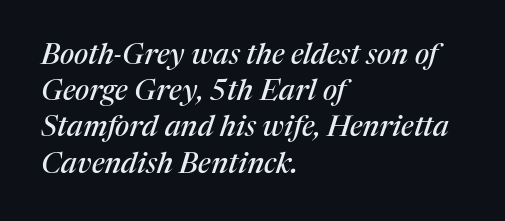
Q: Is the text italic (slanted)? A: Yes, it leans right by about 17 degrees.
Q: Is the typeface a serif or a sans-serif typeface? A: Serif.
Q: Is the text underlined? A: No.
Q: How is the paragraph aligned? A: Left-aligned.
Q: Is the spacing between letters normal or unusually wide? A: Normal.
Q: Is the spacing between lines tight, normal or loose? A: Normal.
Q: Width (condensed, normal, or wide)? A: Normal.
Q: Stroke contrast? A: Medium.
Q: x-height? A: Medium.
Q: Monospaced? A: No.
